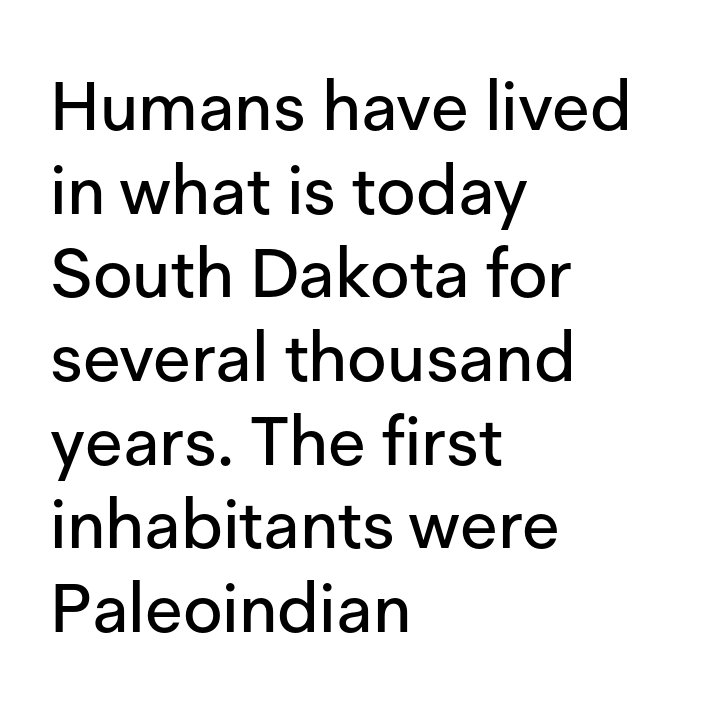
The image shows 68 px sans-serif type, upright; set left-aligned, line spacing 1.23x, normal letter spacing, not underlined; low stroke contrast and a medium x-height.
